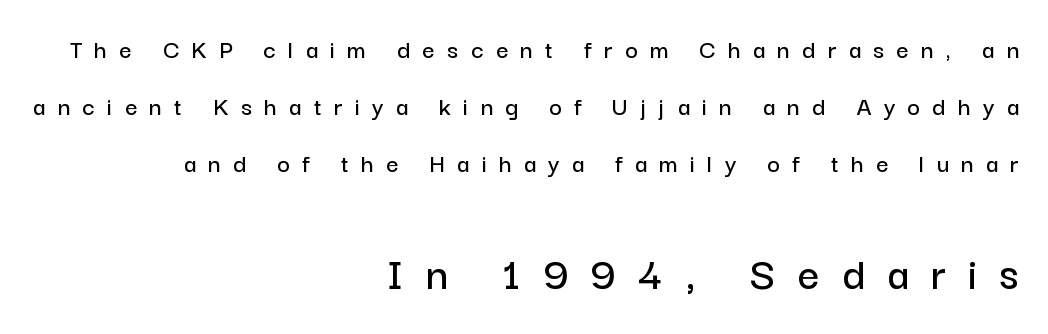
The passage shown is typeset with a sans-serif family. No word sits above an underline. Every row of glyphs terminates at an identical x-position on the right. The passage shown has open, widely tracked lettering throughout.
